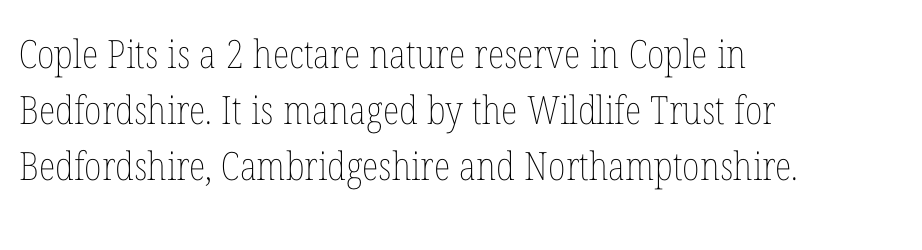
This reads as an unemphasized weight, regular at the heaviest. A student would call this left alignment; a typographer would say flush left, rag right. Tall strokes in this sample are plumb rather than angled. Check the space under the baseline: it is left empty. These lines are rendered in a variable-pitch font.
